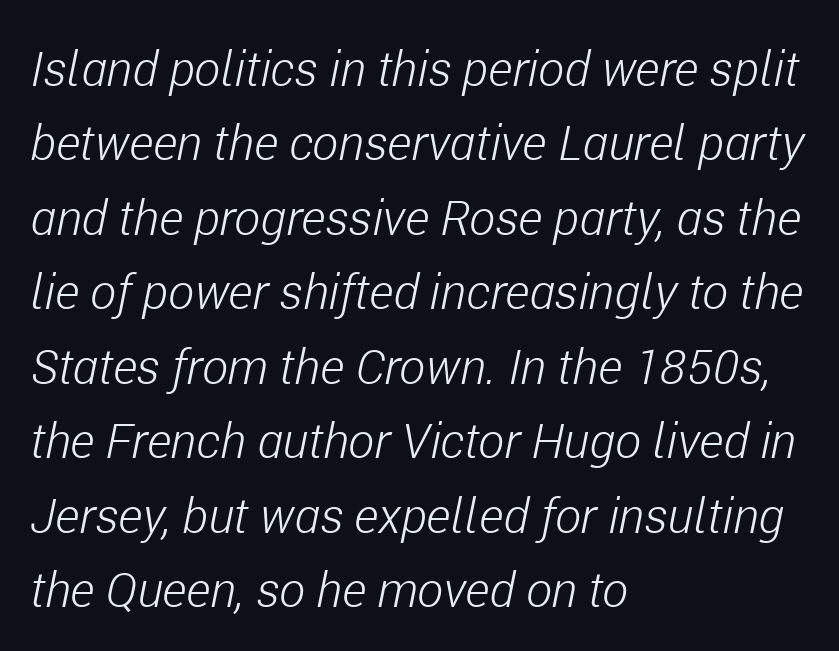
The image shows 49 px light, condensed type, italic (leaning right); set left-aligned, normal line spacing (1.52x), normal letter spacing, not underlined; low stroke contrast and a medium x-height.
